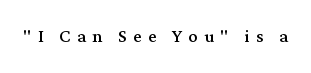
The image shows 24 px text type, upright; set unusually wide letter spacing (+0.25 em), not underlined.
